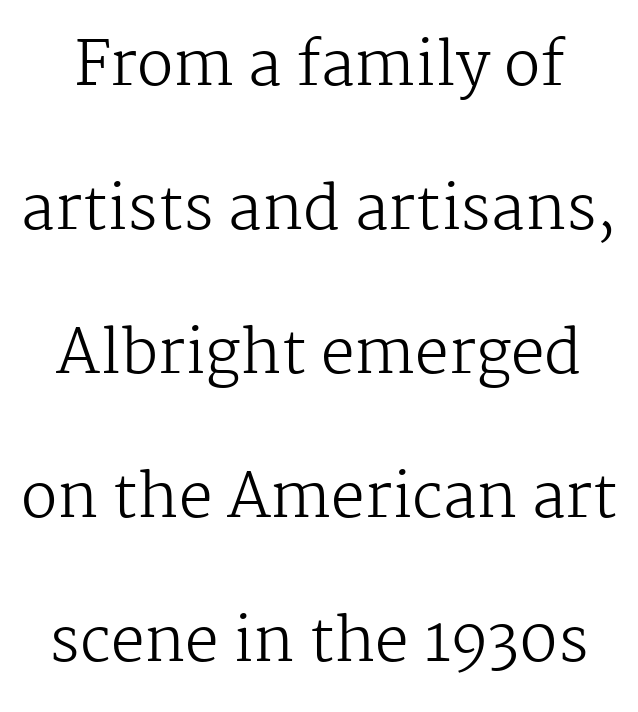
The typography opts for an upright posture over an oblique one. Just letters on the line, the space beneath them empty. Caption: standard tracking, unaltered. Notice the wide empty band between every row — that's loose leading. The characters are drawn with everyday or finer stroke widths. This sample has the flowing, uneven cadence of proportional lettering.
